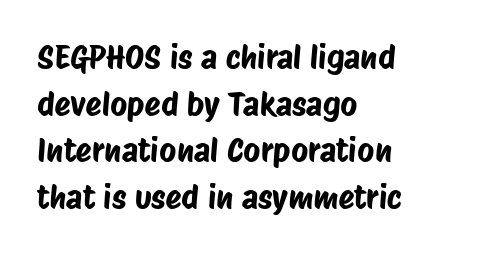
The image shows 33 px condensed sans-serif type; set left-aligned, normal line spacing (1.41x), normal letter spacing, not underlined; low stroke contrast and a large x-height.
